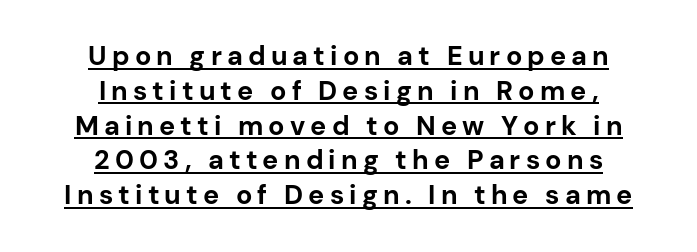
A student would call this center alignment; a typographer would say set centered. The lettering holds an erect, upright posture throughout. Baseline-to-baseline distance is the conventional proportion of letter height. As a designer I'd log this as weight 700, bold. The rendering uses the underline text-decoration.
